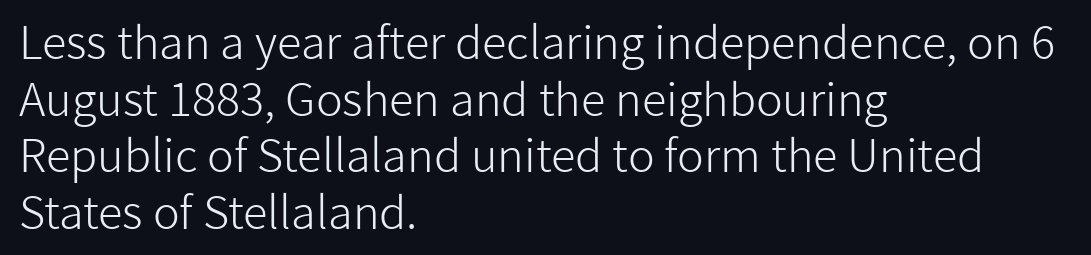
{"serif": "no", "italic": "no", "bold": "no", "weight": "light", "width": "normal", "stroke_contrast": "low", "x_height": "medium", "monospaced": "no", "underline": "no", "align": "left", "line_spacing": "normal", "line_spacing_ratio": 1.26, "letter_spacing": "normal", "letter_spacing_em": 0.0, "glyph_px": 45}
